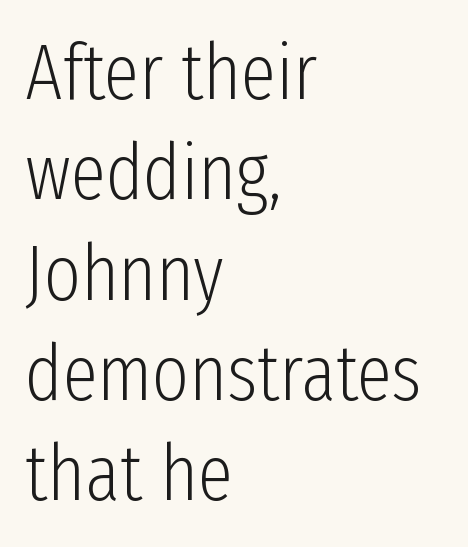
{"serif": "no", "italic": "no", "bold": "no", "weight": "light", "width": "condensed", "stroke_contrast": "low", "x_height": "medium", "monospaced": "no", "underline": "no", "align": "left", "line_spacing": "normal", "line_spacing_ratio": 1.27, "letter_spacing": "normal", "letter_spacing_em": 0.0, "glyph_px": 79}
